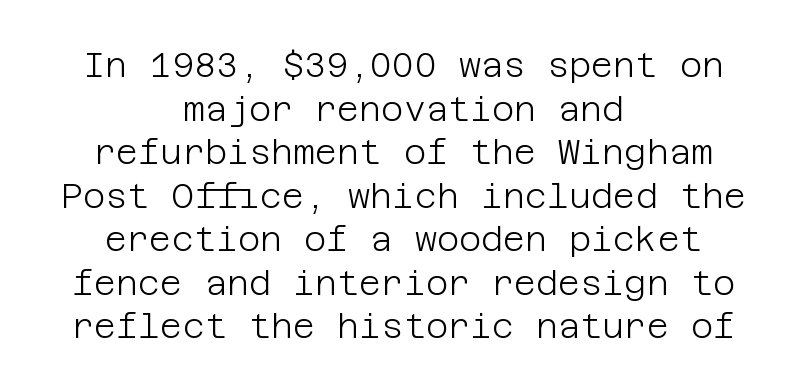
The image shows 34 px light sans-serif type, upright; set centered, normal line spacing (1.28x), normal letter spacing, not underlined; low stroke contrast and a large x-height.
